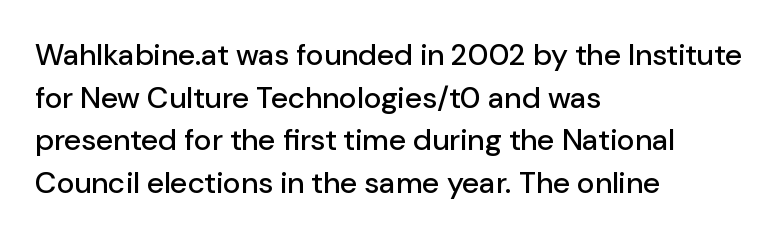
{"serif": "no", "italic": "no", "width": "normal", "stroke_contrast": "low", "x_height": "medium", "monospaced": "no", "underline": "no", "align": "left", "line_spacing": "normal", "line_spacing_ratio": 1.42, "letter_spacing": "normal", "letter_spacing_em": 0.0, "glyph_px": 30}
